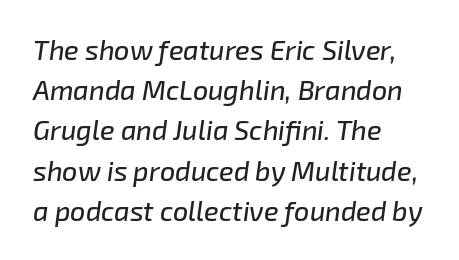
Short and long lines alike share a common starting point at left. Words float on clear page, feet unadorned. One glance says typical: line gaps are just what's usual. Honestly, the letter spacing is just normal — you wouldn't notice it. Would a proofreader flag this as italicized? Yes.
